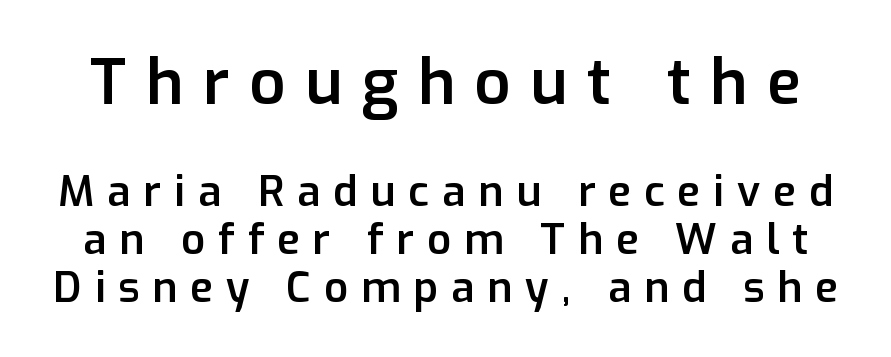
The image shows 63 px semibold sans-serif type, upright; set tight line spacing (1.15x), unusually wide letter spacing (+0.31 em), not underlined; the first (top) block is 1.5x larger; low stroke contrast and a medium x-height.
